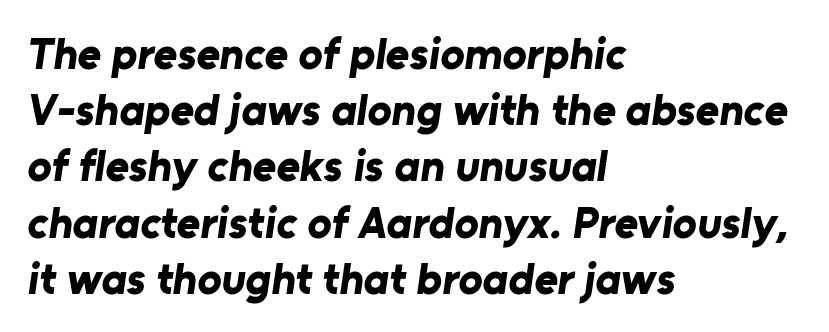
{"serif": "no", "bold": "yes", "weight": "bold", "width": "normal", "stroke_contrast": "low", "x_height": "medium", "monospaced": "no", "underline": "no", "align": "left", "line_spacing": "normal", "line_spacing_ratio": 1.25, "letter_spacing": "normal", "letter_spacing_em": 0.0, "glyph_px": 45}
